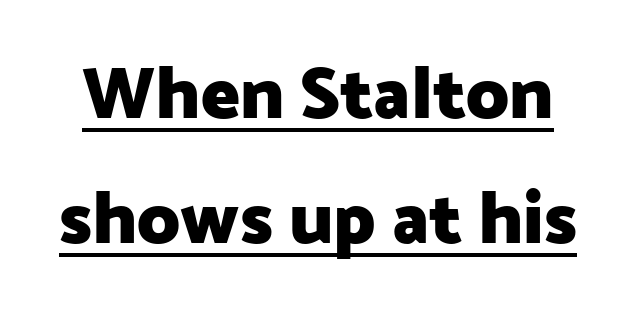
The image shows 73 px heavy sans-serif type, upright; set line spacing 1.71x, normal letter spacing, underlined; low stroke contrast and a medium x-height.
